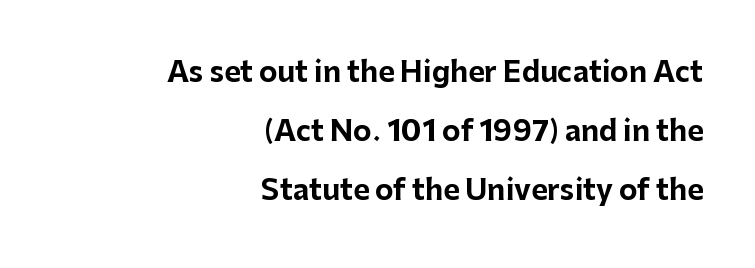
{"serif": "no", "italic": "no", "bold": "yes", "weight": "bold", "width": "normal", "stroke_contrast": "low", "x_height": "medium", "monospaced": "no", "underline": "no", "align": "right", "line_spacing": "loose", "line_spacing_ratio": 2.11, "letter_spacing": "normal", "letter_spacing_em": 0.0, "glyph_px": 28}
